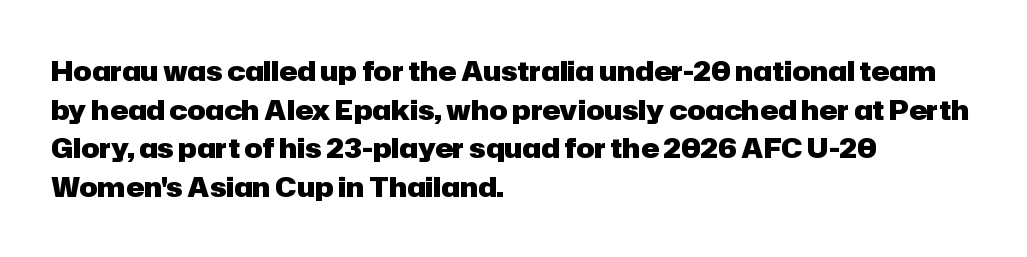
The image shows 27 px bold type, upright; set left-aligned, normal line spacing (1.43x), normal letter spacing, not underlined.
